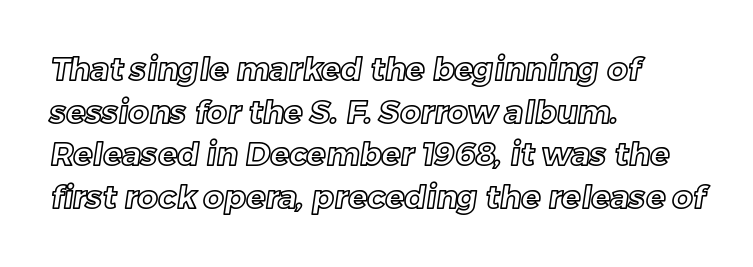
A typesetter would call this zero additional tracking. Honestly, there is no underline to notice here at all. Teacher's note: observe the even left margin — that is flush-left alignment. The face used here is proportionally spaced, like ordinary book or web type. How would I describe the line gaps? Plain and ordinary.
